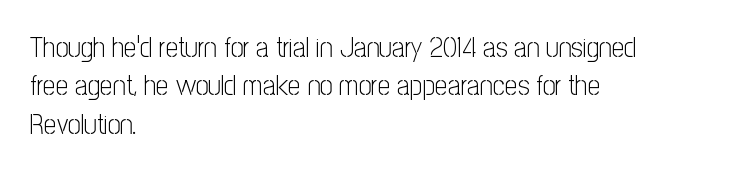
{"serif": "no", "italic": "no", "bold": "no", "weight": "light", "width": "condensed", "stroke_contrast": "low", "x_height": "medium", "monospaced": "no", "underline": "no", "align": "left", "line_spacing": "normal", "line_spacing_ratio": 1.37, "letter_spacing": "normal", "letter_spacing_em": 0.0, "glyph_px": 28}
